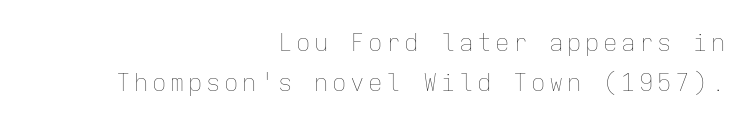
Q: Is the text bold? A: No.
Q: Is the text italic (slanted)? A: No, it is upright.
Q: Is the text underlined? A: No.
Q: How is the paragraph aligned? A: Right-aligned.
Q: Is the spacing between lines tight, normal or loose? A: Normal.
